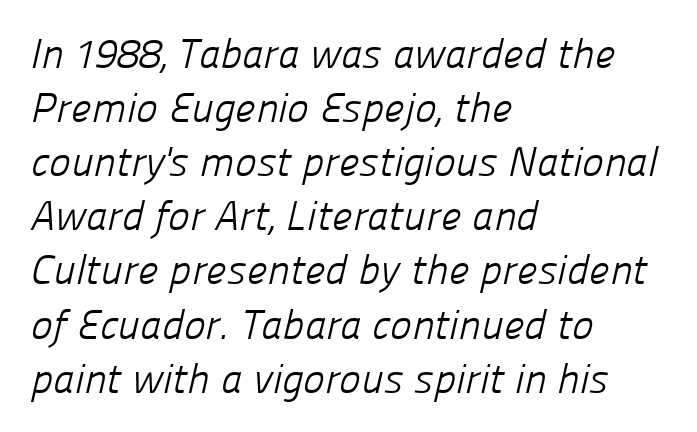
The image shows 41 px light sans-serif type; set left-aligned, normal line spacing (1.32x), normal letter spacing, not underlined; low stroke contrast and a medium x-height.
